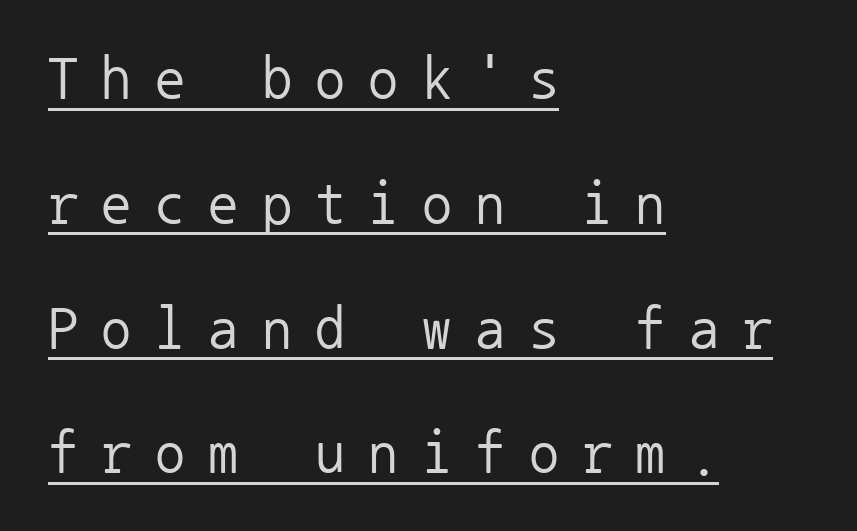
Leftover space on each line is placed entirely after the last word. Upright lettering throughout. Font category for this specimen: sans-serif. The passage shown stacks its lines with a broad gap. Is the stroke heavy? The answer is a plain regular-or-lighter. Inter-character spacing is expanded well beyond the font's built-in metrics.
